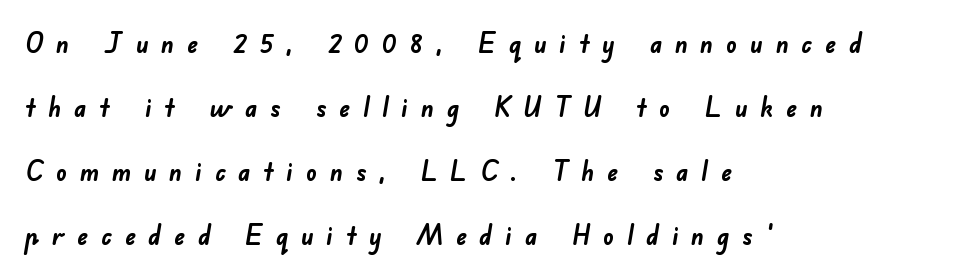
{"bold": "yes", "underline": "no", "align": "left", "line_spacing": "loose", "line_spacing_ratio": 2.37, "letter_spacing": "wide", "letter_spacing_em": 0.47, "glyph_px": 27}
